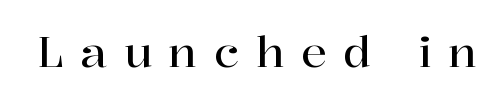
{"serif": "yes", "italic": "no", "width": "normal", "stroke_contrast": "high", "x_height": "medium", "monospaced": "no", "underline": "no", "letter_spacing": "wide", "letter_spacing_em": 0.38, "glyph_px": 43}
